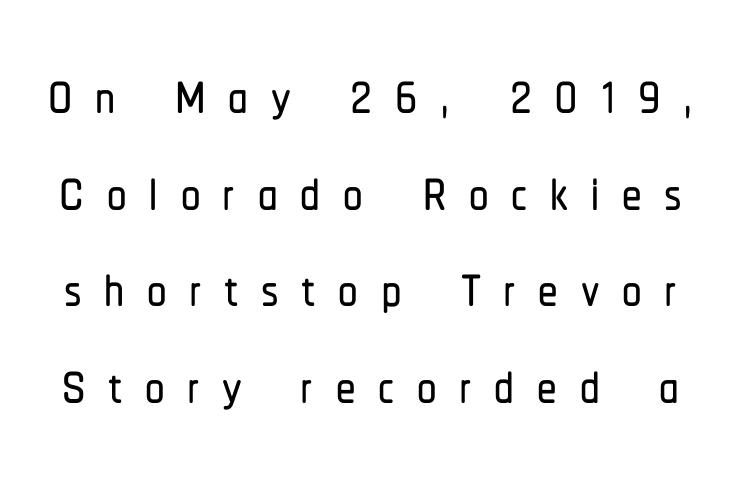
The image shows 78 px condensed sans-serif type, upright; set line spacing 1.24x, unusually wide letter spacing (+0.29 em), not underlined; low stroke contrast and a medium x-height.
